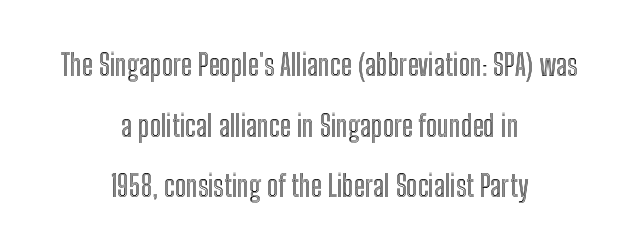
{"italic": "no", "width": "condensed", "x_height": "medium", "monospaced": "no", "underline": "no", "align": "center", "line_spacing": "loose", "line_spacing_ratio": 2.09, "letter_spacing": "normal", "letter_spacing_em": 0.0, "glyph_px": 29}
